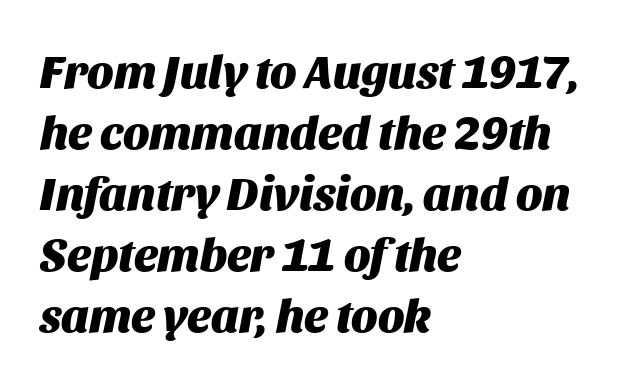
If you drew a ruler down the left edge, every line would touch it. The line texture is even and compact thanks to regular tracking. A bare baseline throughout the passage. A typesetter would call this leading conventional body-copy spacing. Compared with an ordinary text face, these strokes are far heavier — a full bold.
